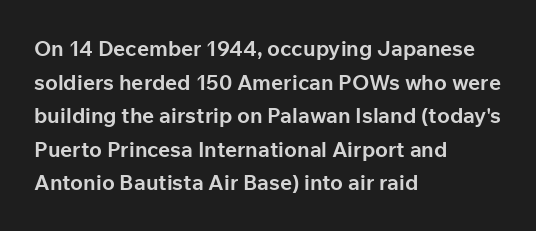
Q: Is the text bold? A: Yes.
Q: Is the text italic (slanted)? A: No, it is upright.
Q: Is the text underlined? A: No.
Q: How is the paragraph aligned? A: Left-aligned.
Q: Is the spacing between letters normal or unusually wide? A: Normal.
Q: Is the spacing between lines tight, normal or loose? A: Normal.
